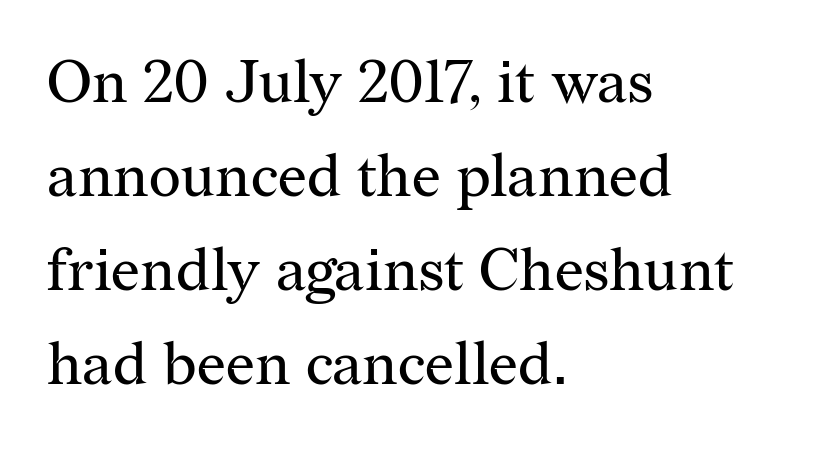
{"serif": "yes", "italic": "no", "bold": "no", "weight": "regular", "width": "normal", "stroke_contrast": "medium", "x_height": "medium", "monospaced": "no", "underline": "no", "align": "left", "line_spacing": "normal", "line_spacing_ratio": 1.54, "letter_spacing": "normal", "letter_spacing_em": 0.0, "glyph_px": 61}
